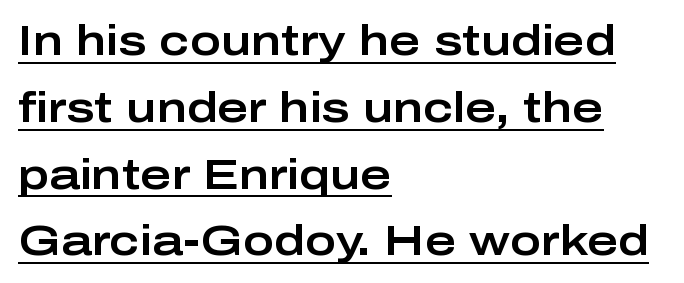
Q: Is the text italic (slanted)? A: No, it is upright.
Q: Is the typeface a serif or a sans-serif typeface? A: Sans-serif.
Q: Is the text underlined? A: Yes.
Q: How is the paragraph aligned? A: Left-aligned.
Q: Is the spacing between letters normal or unusually wide? A: Normal.
Q: Is the spacing between lines tight, normal or loose? A: Normal.
Q: Width (condensed, normal, or wide)? A: Wide.
Q: Stroke contrast? A: Low.
Q: x-height? A: Medium.
Q: Monospaced? A: No.
